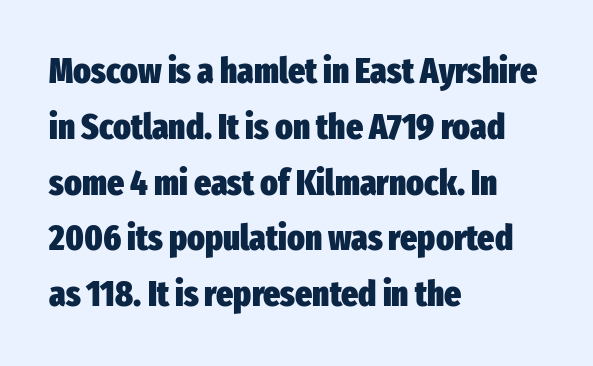
Q: Is the text bold? A: Yes.
Q: Is the text italic (slanted)? A: No, it is upright.
Q: Is the typeface a serif or a sans-serif typeface? A: Sans-serif.
Q: Is the text underlined? A: No.
Q: How is the paragraph aligned? A: Left-aligned.
Q: Is the spacing between letters normal or unusually wide? A: Normal.
Q: Is the spacing between lines tight, normal or loose? A: Normal.
Q: Width (condensed, normal, or wide)? A: Condensed.
Q: Stroke contrast? A: Low.
Q: x-height? A: Medium.
Q: Monospaced? A: No.
